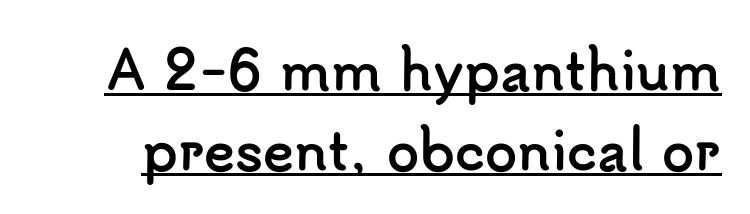
Q: Is the text bold? A: Yes.
Q: Is the text italic (slanted)? A: No, it is upright.
Q: Is the typeface a serif or a sans-serif typeface? A: Sans-serif.
Q: Is the text underlined? A: Yes.
Q: Is the spacing between letters normal or unusually wide? A: Normal.
Q: Is the spacing between lines tight, normal or loose? A: Normal.
Q: Width (condensed, normal, or wide)? A: Normal.
Q: Stroke contrast? A: Low.
Q: x-height? A: Small.
Q: Monospaced? A: No.
